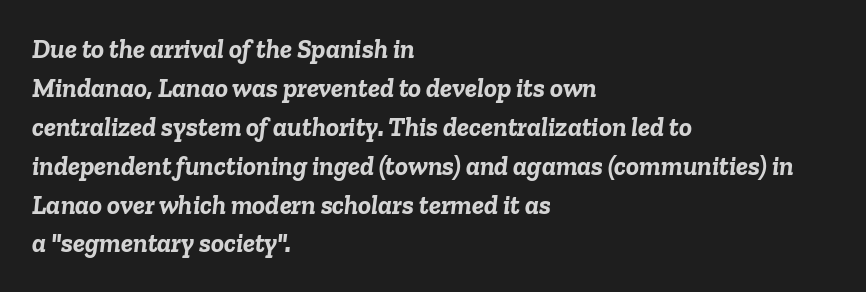
The image shows 27 px bold type, italic (leaning right); set left-aligned, normal line spacing (1.44x), normal letter spacing, not underlined.
